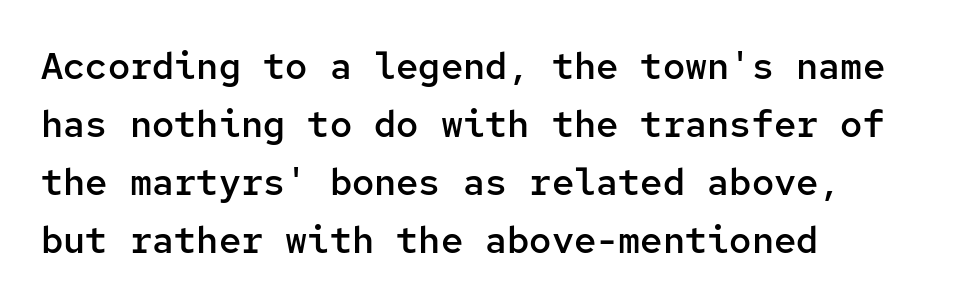
{"serif": "no", "italic": "no", "bold": "semi", "weight": "semibold", "width": "normal", "stroke_contrast": "low", "x_height": "medium", "monospaced": "yes", "underline": "no", "align": "left", "line_spacing": "normal", "line_spacing_ratio": 1.57, "letter_spacing": "normal", "letter_spacing_em": 0.0, "glyph_px": 37}
